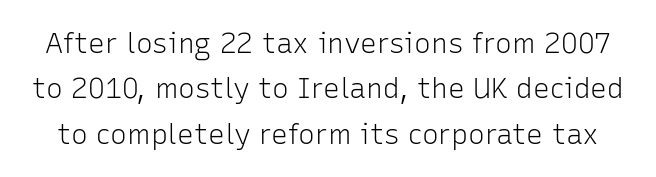
Q: Is the text bold? A: No.
Q: Is the text italic (slanted)? A: No, it is upright.
Q: Is the typeface a serif or a sans-serif typeface? A: Sans-serif.
Q: Is the text underlined? A: No.
Q: Is the spacing between letters normal or unusually wide? A: Normal.
Q: Is the spacing between lines tight, normal or loose? A: Normal.
Q: Width (condensed, normal, or wide)? A: Normal.
Q: Stroke contrast? A: Low.
Q: x-height? A: Medium.
Q: Monospaced? A: No.
